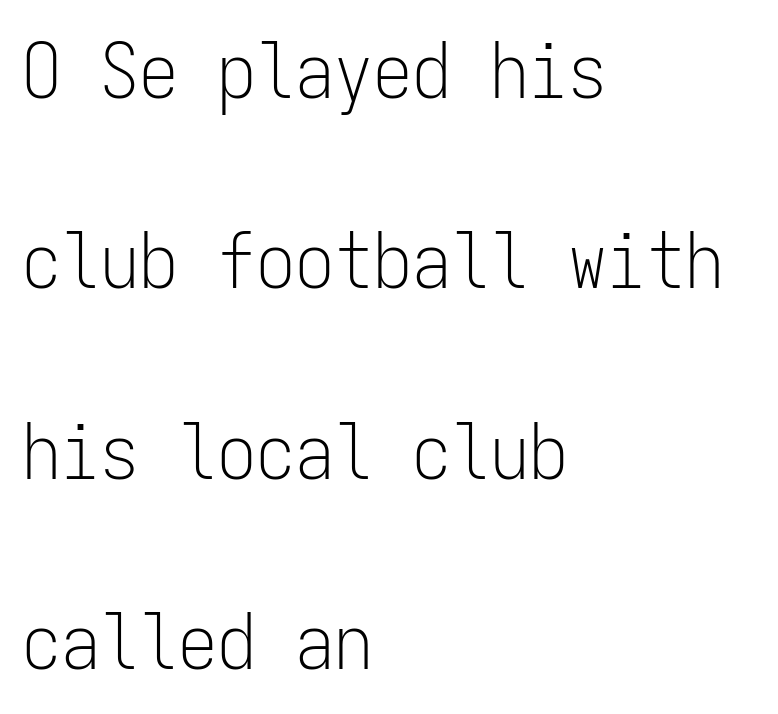
Compared with a typical body face, this is equally light or lighter still. Underlining? Definitely not there. All the whitespace from short lines collects on the right. The line texture is even and compact thanks to regular tracking. Looks like terminal output: every glyph gets an equal slot. What's the leading like? Stretched, with rows far apart.
